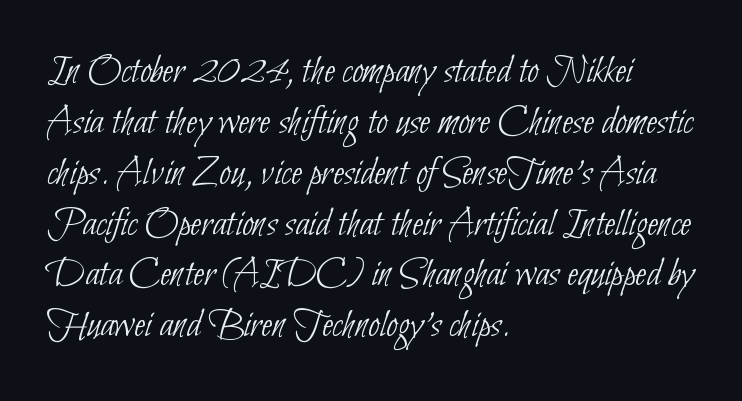
Here the designer chose a conventional face with non-uniform glyph widths. Honestly, there is no underline to notice here at all. One-word summary of the alignment: left. The font family rendered here belongs to the sans-serif group. Students, note that the glyphs here touch the page at normal intervals.
